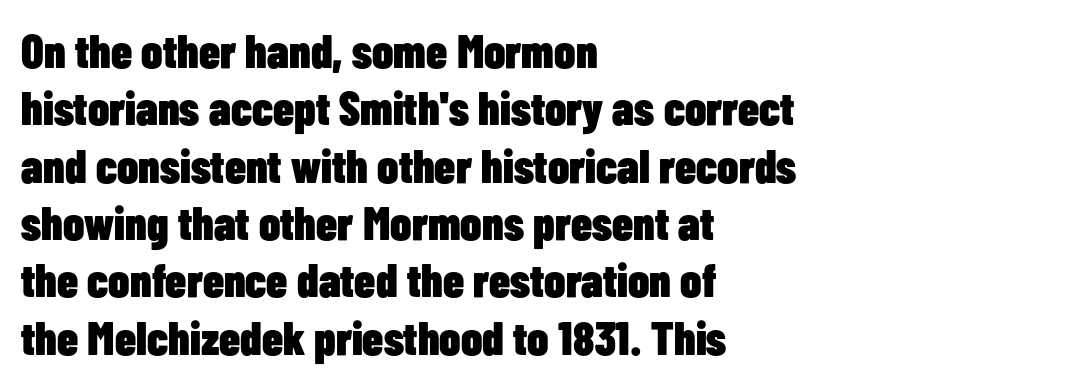
{"serif": "no", "italic": "no", "bold": "yes", "weight": "heavy", "width": "condensed", "stroke_contrast": "low", "x_height": "medium", "monospaced": "no", "underline": "no", "align": "left", "line_spacing_ratio": 1.22, "letter_spacing": "normal", "letter_spacing_em": 0.0, "glyph_px": 47}
